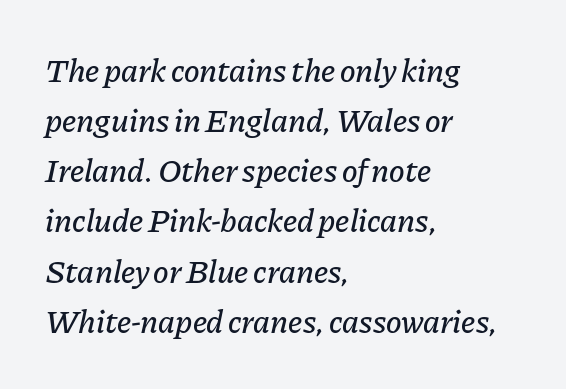
The image shows 33 px text type, italic (leaning right); set left-aligned, normal line spacing (1.52x), normal letter spacing, not underlined; low stroke contrast and a medium x-height.
